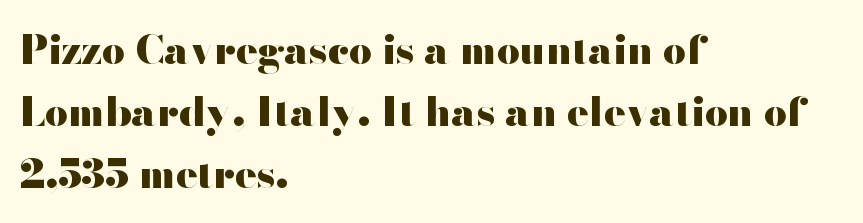
The passage shown has conventional tracking throughout. Visually the block forms a straight wall on the left and a jagged coastline on the right. Heavy-handed strokes throughout: this text is bold. You could not count columns in this text — the font is proportionally spaced.
